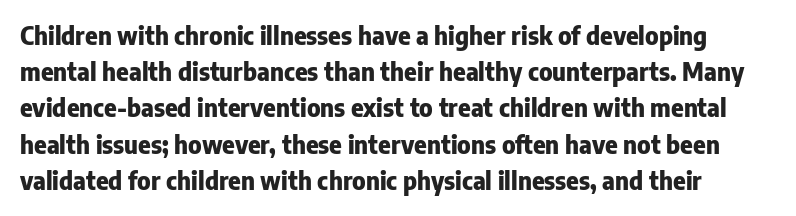
{"italic": "no", "bold": "yes", "underline": "no", "line_spacing": "normal", "line_spacing_ratio": 1.51, "letter_spacing": "normal", "letter_spacing_em": 0.0, "glyph_px": 24}
